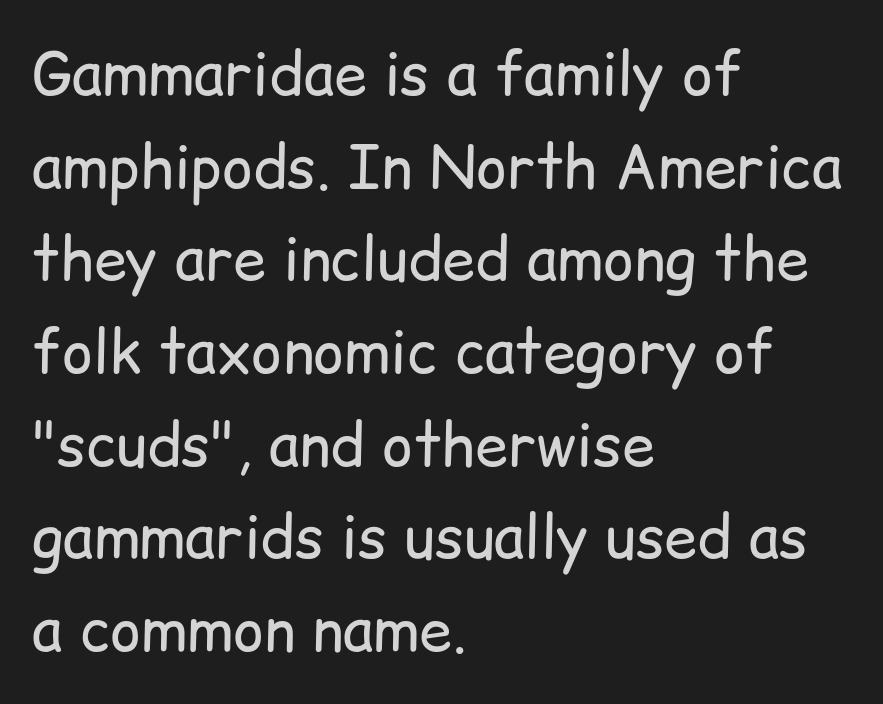
Q: Is the text bold? A: No.
Q: Is the text italic (slanted)? A: No, it is upright.
Q: Is the typeface a serif or a sans-serif typeface? A: Sans-serif.
Q: Is the text underlined? A: No.
Q: How is the paragraph aligned? A: Left-aligned.
Q: Is the spacing between letters normal or unusually wide? A: Normal.
Q: Is the spacing between lines tight, normal or loose? A: Normal.
Q: Width (condensed, normal, or wide)? A: Normal.
Q: Stroke contrast? A: Low.
Q: x-height? A: Medium.
Q: Monospaced? A: No.
